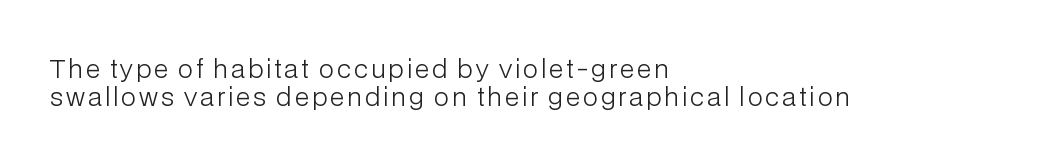
{"italic": "no", "bold": "no", "underline": "no", "align": "left", "line_spacing": "tight", "line_spacing_ratio": 1.14, "glyph_px": 25}
